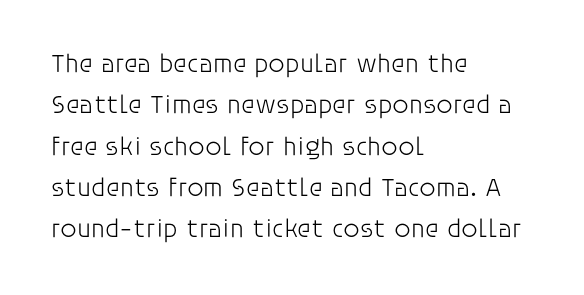
{"italic": "no", "bold": "no", "underline": "no", "align": "left", "line_spacing": "normal", "line_spacing_ratio": 1.59, "letter_spacing": "normal", "letter_spacing_em": 0.0, "glyph_px": 26}
